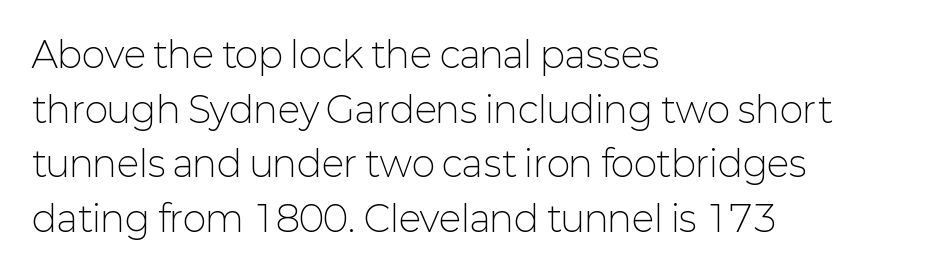
{"serif": "no", "italic": "no", "bold": "no", "weight": "light", "width": "normal", "stroke_contrast": "low", "x_height": "medium", "monospaced": "no", "underline": "no", "align": "left", "line_spacing": "normal", "line_spacing_ratio": 1.52, "letter_spacing": "normal", "letter_spacing_em": 0.0, "glyph_px": 36}
